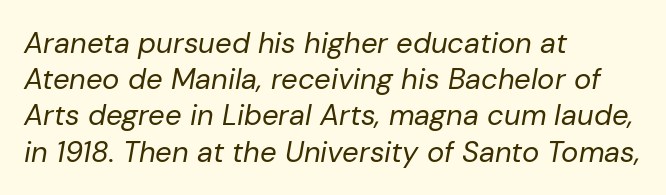
The image shows 29 px regular-weight type, italic (leaning right); set left-aligned, normal line spacing (1.25x), normal letter spacing, not underlined; low stroke contrast and a medium x-height.
